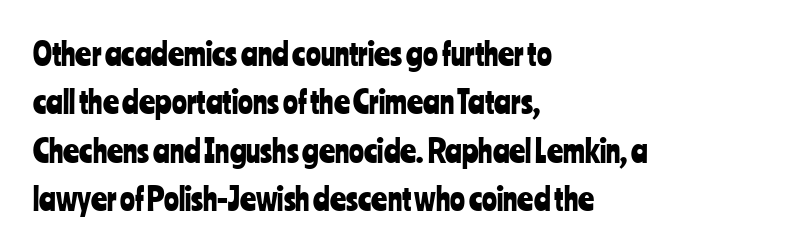
The image shows 31 px condensed sans-serif type, upright; set left-aligned, normal line spacing (1.56x), normal letter spacing, not underlined; low stroke contrast and a medium x-height.
